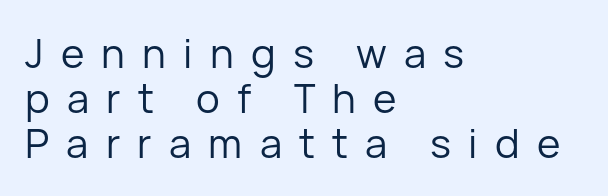
The image shows 40 px regular-weight sans-serif type, upright; set left-aligned, tight line spacing (1.13x), unusually wide letter spacing (+0.43 em), not underlined; low stroke contrast and a medium x-height.
